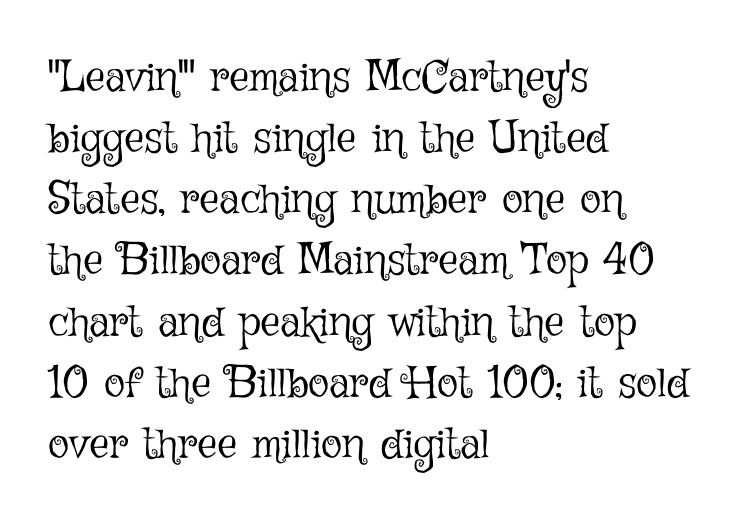
Regarding leading, the lines here are spaced in the standard way. The text block is weighted toward the left margin, trailing off unevenly rightward. Style check: upright. There is no visible air inserted between adjacent glyphs. Decoration check: the copy has no underline. No letter is thick-stroked: the sample isn't bold.
